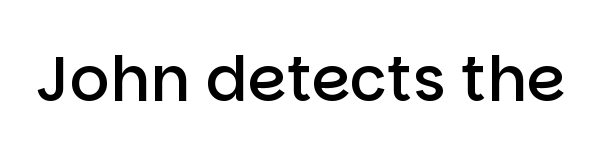
Underline: absent. Ascenders rise straight up at ninety degrees. To sum up the face: it is a sans, with no serifs. The letters advance in unequal steps, a hallmark of proportional type. A bit beefed up — I'd call it semibold rather than bold.
